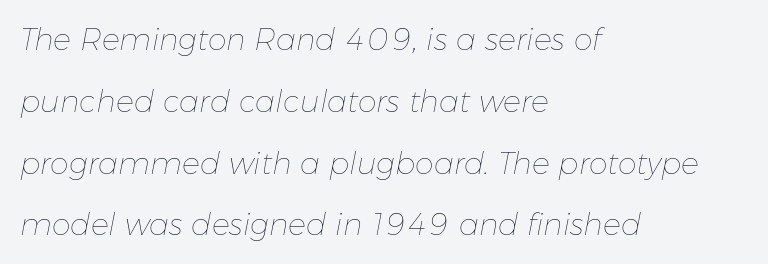
Would a proofreader flag this as italicized? Yes. Proportional: the letters do not fall into vertical columns. Caption: standard tracking, unaltered. Vertical spacing — loose. Quick note: underline off.
